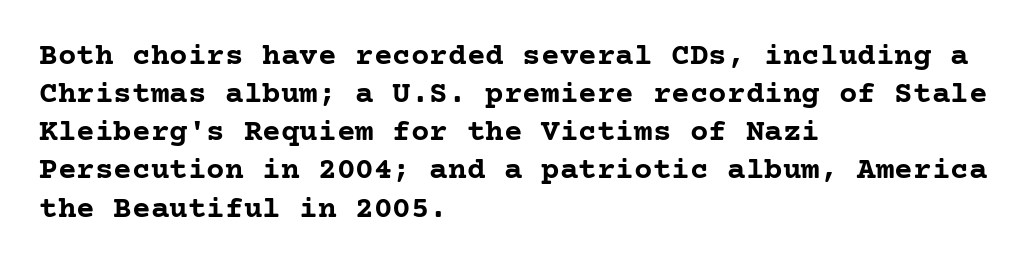
Compared with an ordinary text face, these strokes are far heavier — a full bold. Here the glyphs are tracked normally, forming tight word shapes. Posture: upright roman. The letters carry serifs — small finishing strokes at the ends of their stems.
